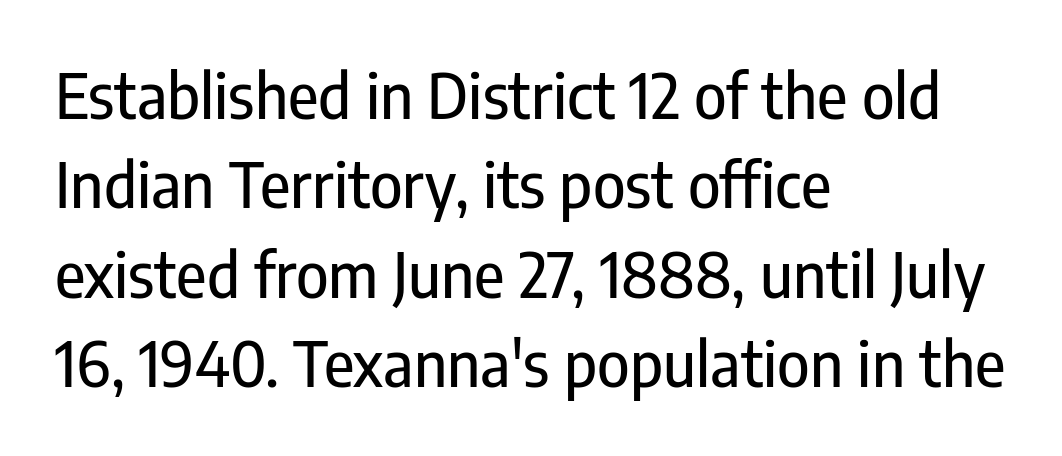
Regular leading. Layout note: lines flush left. Between one letter and the next there's only the usual sliver of space. You can tell it's not italic because the verticals are truly vertical.
